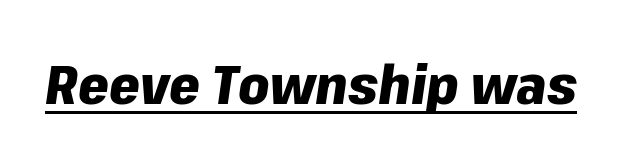
Summary of weight: heavy, a full bold. Compared with ordinary roman type, these characters are visibly tilted. Nothing unusual about the tracking: characters are spaced as the font intends. The specimen includes a rule beneath the text block's lines. Note the varied advance widths — an 'i' is clearly narrower than an 'm'.
